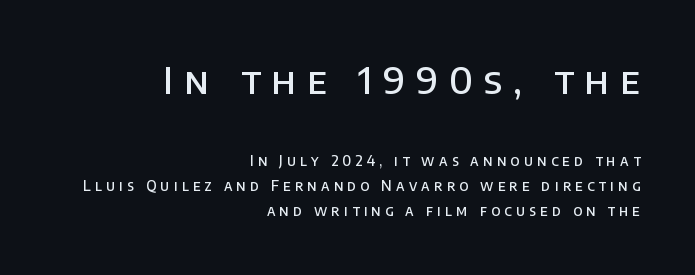
{"serif": "no", "italic": "no", "bold": "semi", "weight": "semibold", "width": "normal", "stroke_contrast": "low", "x_height": "large", "monospaced": "no", "underline": "no", "align": "right", "line_spacing_ratio": 1.79, "letter_spacing": "wide", "letter_spacing_em": 0.3, "larger_block": "first", "size_ratio": 2.64, "glyph_px": 37}
